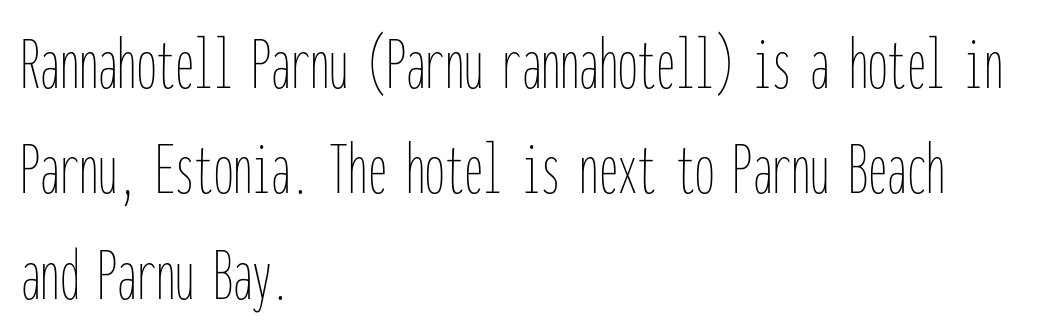
Q: Is the text bold? A: No.
Q: Is the text italic (slanted)? A: No, it is upright.
Q: Is the text underlined? A: No.
Q: How is the paragraph aligned? A: Left-aligned.
Q: Is the spacing between letters normal or unusually wide? A: Normal.
Q: Is the spacing between lines tight, normal or loose? A: Normal.
Q: Width (condensed, normal, or wide)? A: Condensed.
Q: Stroke contrast? A: Low.
Q: x-height? A: Medium.
Q: Monospaced? A: Yes.
